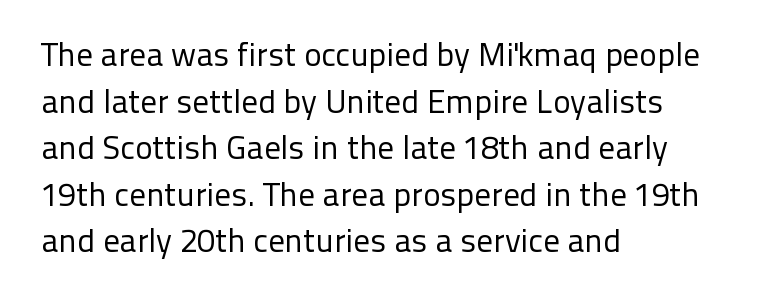
The image shows 33 px regular-weight sans-serif type, upright; set left-aligned, normal line spacing (1.41x), normal letter spacing, not underlined; low stroke contrast and a medium x-height.
